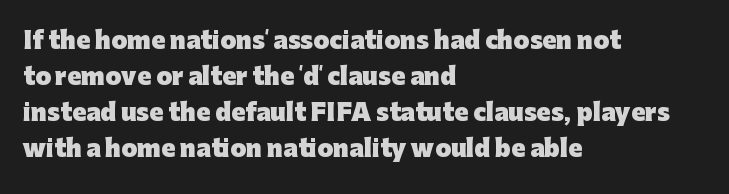
{"italic": "no", "bold": "yes", "underline": "no", "align": "left", "line_spacing": "normal", "line_spacing_ratio": 1.56, "letter_spacing": "normal", "letter_spacing_em": 0.0, "glyph_px": 23}
